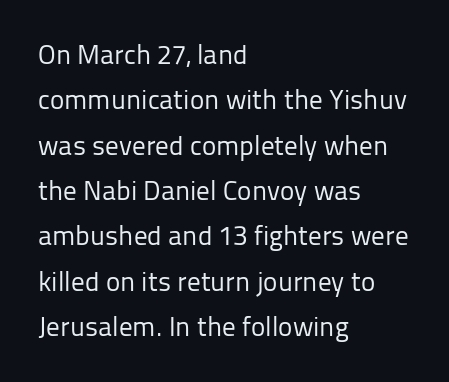
Stem width sits at or under what a default text font uses. Underline: absent. A classic flush-left, rag-right setting is used for this passage. Nope, not italic — everything's standing straight. If you measured baseline to baseline, you'd find a middling distance.
